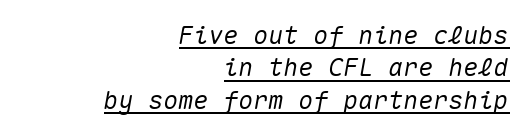
Q: Is the text italic (slanted)? A: Yes, it leans right by about 10 degrees.
Q: Is the text underlined? A: Yes.
Q: How is the paragraph aligned? A: Right-aligned.
Q: Is the spacing between letters normal or unusually wide? A: Normal.
Q: Is the spacing between lines tight, normal or loose? A: Normal.
